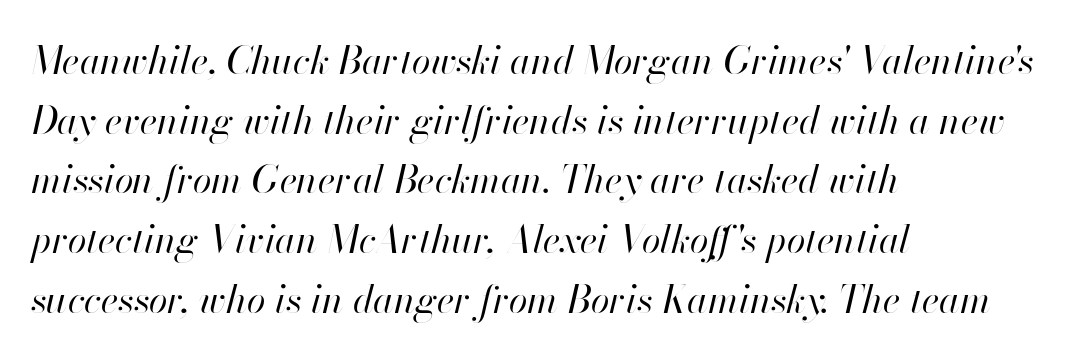
The image shows 38 px regular-weight type, italic (leaning right); set left-aligned, normal line spacing (1.57x), normal letter spacing, not underlined; high stroke contrast and a small x-height.
